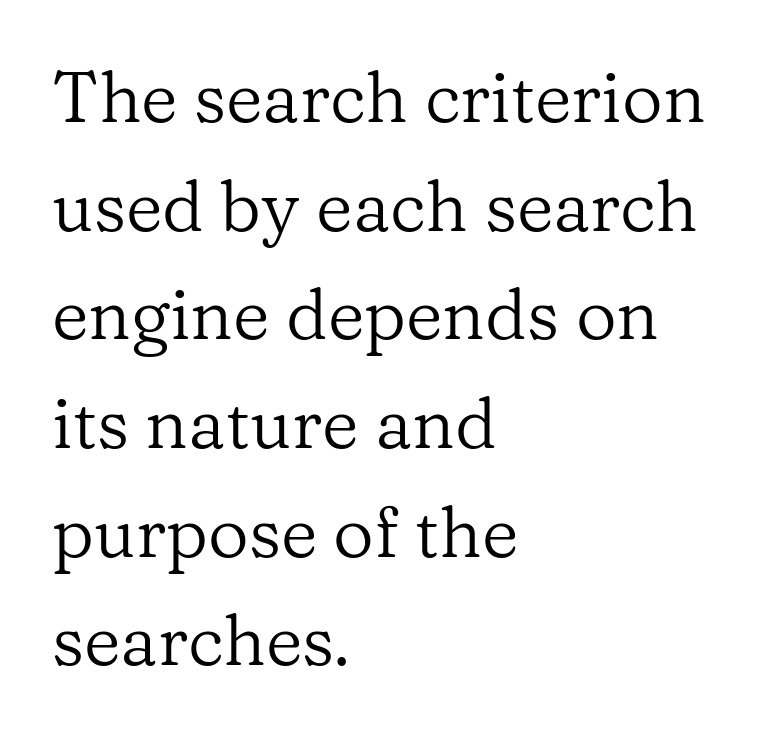
Q: Is the text bold? A: No.
Q: Is the text italic (slanted)? A: No, it is upright.
Q: Is the typeface a serif or a sans-serif typeface? A: Serif.
Q: Is the text underlined? A: No.
Q: How is the paragraph aligned? A: Left-aligned.
Q: Is the spacing between letters normal or unusually wide? A: Normal.
Q: Is the spacing between lines tight, normal or loose? A: Normal.
Q: Width (condensed, normal, or wide)? A: Normal.
Q: Stroke contrast? A: Low.
Q: x-height? A: Medium.
Q: Monospaced? A: No.
